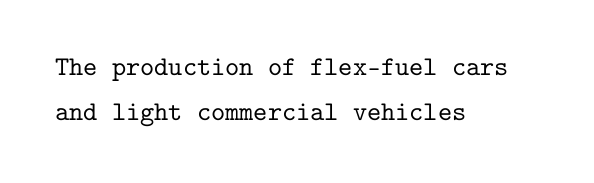
The specimen reads as upright at a glance. Words float on clear page, feet unadorned. Leftover space on each line is placed entirely after the last word. What stands out about the letter spacing? Nothing — it is the standard amount. The designer left line spacing at the default.
